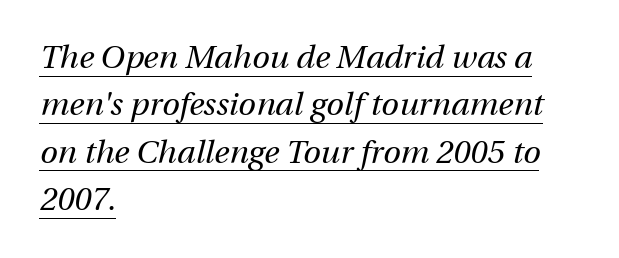
{"italic": "yes", "lean": "right", "slant_degrees": 12, "bold": "no", "weight": "regular", "width": "normal", "stroke_contrast": "medium", "x_height": "medium", "monospaced": "no", "underline": "yes", "align": "left", "line_spacing": "normal", "line_spacing_ratio": 1.48, "letter_spacing": "normal", "letter_spacing_em": 0.0, "glyph_px": 32}
